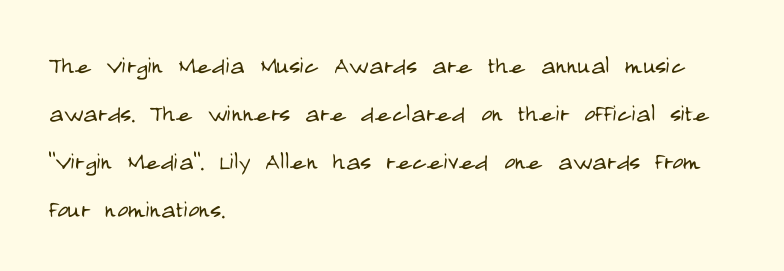
Anything drawn beneath the words? Only blank space. Weight: not bold — regular or lighter. Alignment: flush left. Do the characters align in a grid? No, the font is proportional.
